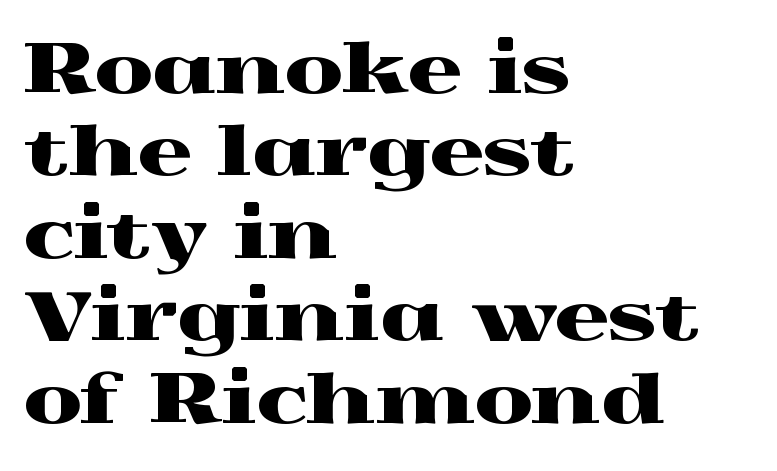
The image shows 67 px wide serif type, upright; set left-aligned, line spacing 1.23x, normal letter spacing, not underlined; a medium x-height.
